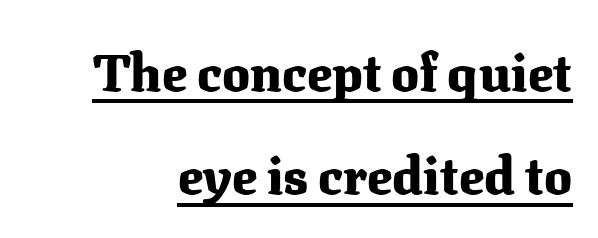
The image shows 52 px heavy serif type, upright; set loose line spacing (1.99x), normal letter spacing, underlined; medium stroke contrast and a medium x-height.
